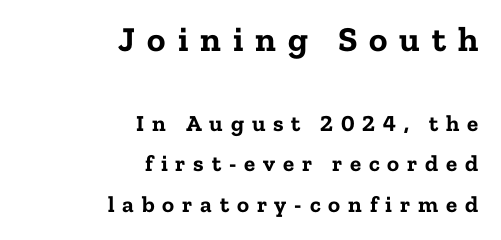
{"serif": "yes", "italic": "no", "bold": "yes", "weight": "bold", "width": "normal", "stroke_contrast": "low", "x_height": "medium", "monospaced": "no", "underline": "no", "align": "right", "line_spacing_ratio": 1.75, "letter_spacing": "wide", "letter_spacing_em": 0.34, "larger_block": "first", "size_ratio": 1.52, "glyph_px": 35}
